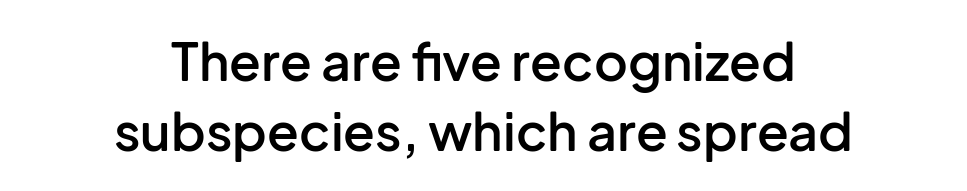
{"serif": "no", "italic": "no", "bold": "semi", "weight": "semibold", "width": "normal", "stroke_contrast": "low", "x_height": "medium", "monospaced": "no", "underline": "no", "align": "center", "line_spacing": "normal", "line_spacing_ratio": 1.35, "letter_spacing": "normal", "letter_spacing_em": 0.0, "glyph_px": 52}
